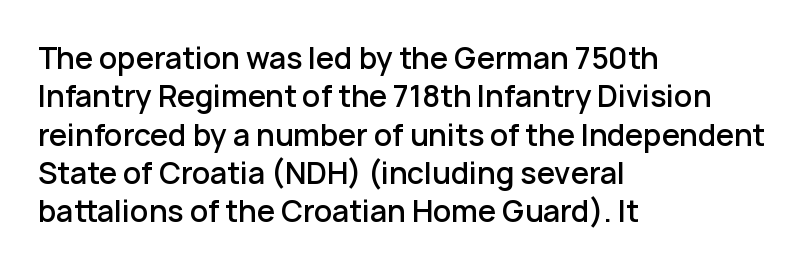
Looks like regular typesetting: each glyph gets only the width it needs. Quick note: not italic, upright. The face used here is rendered with its standard letterfit. This sample keeps an unexceptional amount of space between lines. The passage is arranged the way most books set body copy — flush left.
